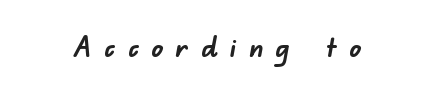
Weight: bold. The words here are not underlined. Letterform terminals end flat and unadorned throughout the passage. Caption: expanded tracking, letters set apart.
